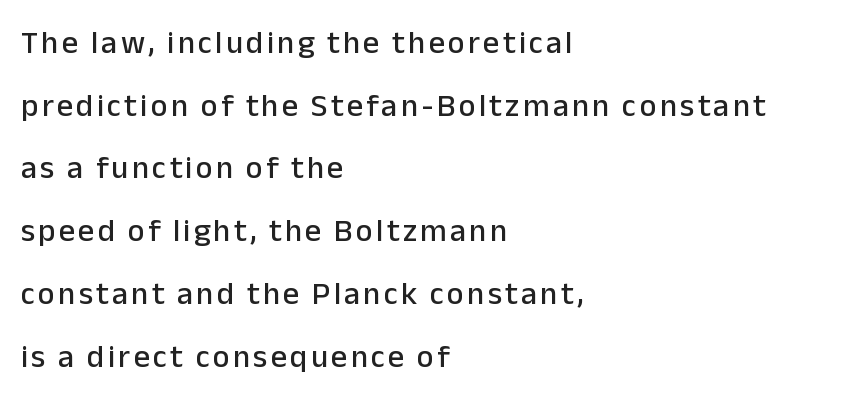
Q: Is the text italic (slanted)? A: No, it is upright.
Q: Is the typeface a serif or a sans-serif typeface? A: Sans-serif.
Q: Is the text underlined? A: No.
Q: How is the paragraph aligned? A: Left-aligned.
Q: Is the spacing between lines tight, normal or loose? A: Loose.
Q: Width (condensed, normal, or wide)? A: Normal.
Q: Stroke contrast? A: Low.
Q: x-height? A: Medium.
Q: Monospaced? A: No.
